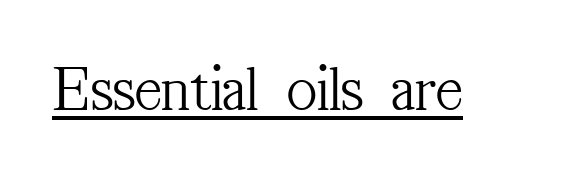
Q: Is the text bold? A: No.
Q: Is the text italic (slanted)? A: No, it is upright.
Q: Is the typeface a serif or a sans-serif typeface? A: Serif.
Q: Is the text underlined? A: Yes.
Q: Is the spacing between letters normal or unusually wide? A: Normal.
Q: Width (condensed, normal, or wide)? A: Condensed.
Q: Stroke contrast? A: Medium.
Q: x-height? A: Medium.
Q: Monospaced? A: No.
